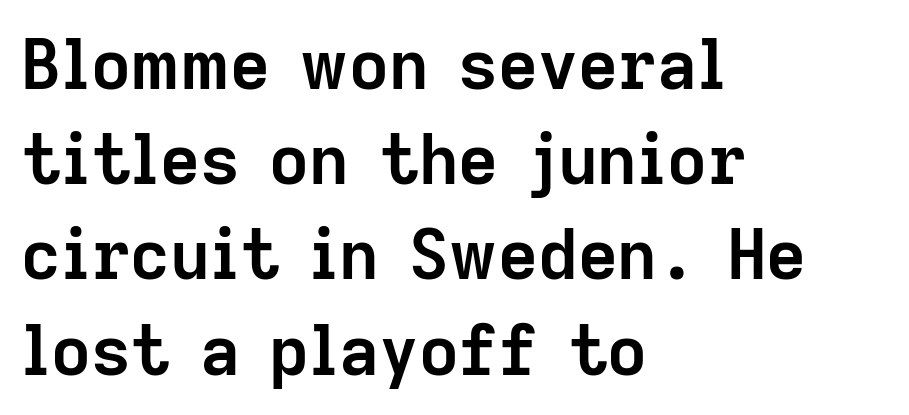
Q: Is the text bold? A: Yes.
Q: Is the text italic (slanted)? A: No, it is upright.
Q: Is the typeface a serif or a sans-serif typeface? A: Sans-serif.
Q: Is the text underlined? A: No.
Q: How is the paragraph aligned? A: Left-aligned.
Q: Is the spacing between letters normal or unusually wide? A: Normal.
Q: Is the spacing between lines tight, normal or loose? A: Normal.
Q: Width (condensed, normal, or wide)? A: Normal.
Q: Stroke contrast? A: Low.
Q: x-height? A: Medium.
Q: Monospaced? A: No.
